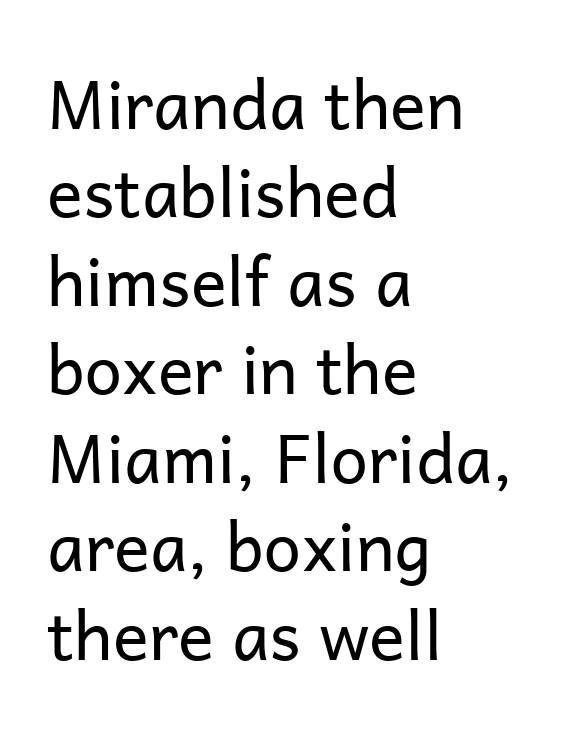
Characters follow at the spacing the type designer built in. Type style note: lacks serifs. Each stroke keeps to a modest, everyday thickness or less. The designer left line spacing at the default. Underlining? Definitely not there.
